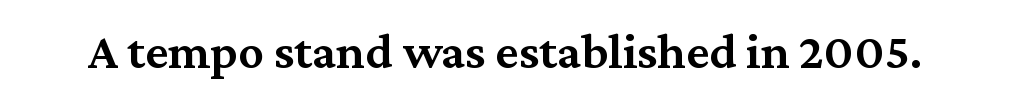
{"serif": "yes", "italic": "no", "bold": "semi", "weight": "semibold", "width": "normal", "stroke_contrast": "medium", "x_height": "medium", "monospaced": "no", "underline": "no", "letter_spacing": "normal", "letter_spacing_em": 0.0, "glyph_px": 51}
